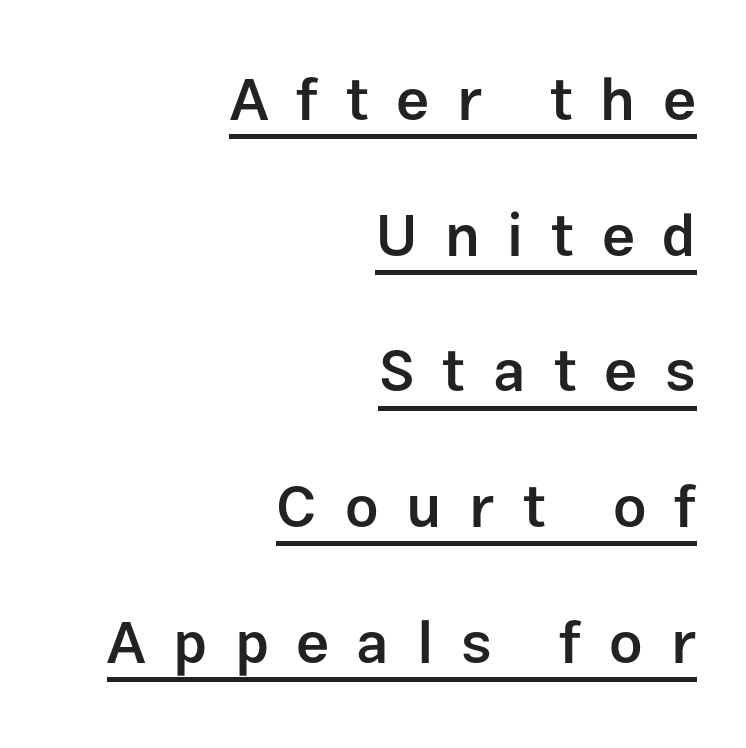
Casual observation: everything's shoved over to the right. You could only call the tracking loose — the letters float apart. A typesetter would label this face a sans. These lines are rendered in a variable-pitch font. What decoration does the sample have? An underline.
